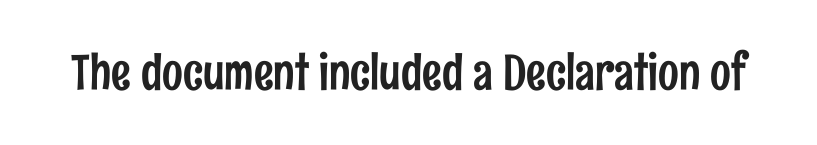
The line texture is even and compact thanks to regular tracking. When letters stand straight like this, we call the style roman or upright. A typesetter would label this face a sans. The letters advance in unequal steps, a hallmark of proportional type.
